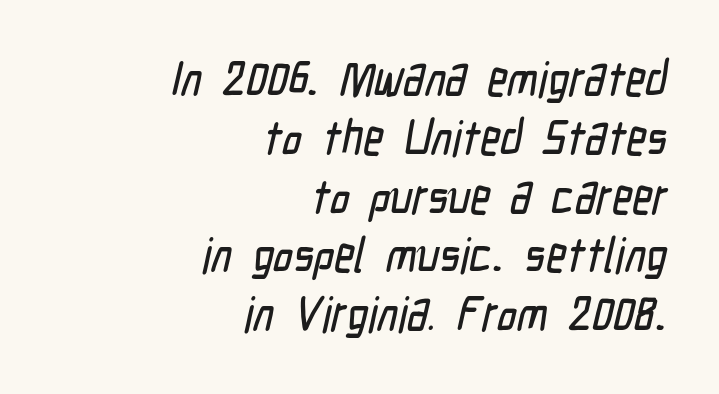
The image shows 49 px condensed sans-serif type; set right-aligned, line spacing 1.2x, normal letter spacing, not underlined; low stroke contrast and a medium x-height.
